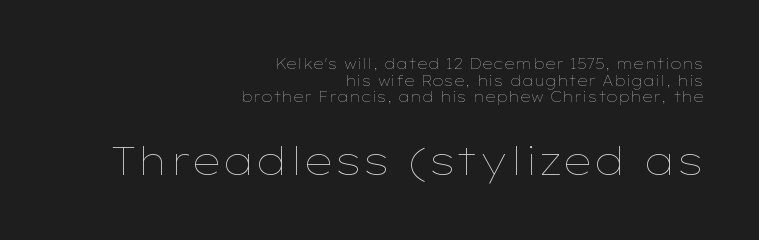
The image shows 39 px thin, wide type, upright; set right-aligned, line spacing 1.18x, normal letter spacing, not underlined; the second (bottom) block is 2.79x larger; low stroke contrast and a medium x-height.
